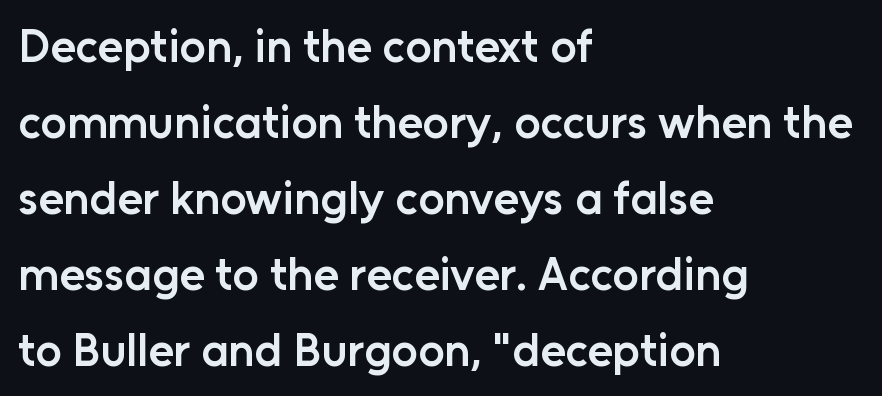
Q: Is the text bold? A: Semi-bold.
Q: Is the text italic (slanted)? A: No, it is upright.
Q: Is the typeface a serif or a sans-serif typeface? A: Sans-serif.
Q: Is the text underlined? A: No.
Q: How is the paragraph aligned? A: Left-aligned.
Q: Is the spacing between letters normal or unusually wide? A: Normal.
Q: Is the spacing between lines tight, normal or loose? A: Normal.
Q: Width (condensed, normal, or wide)? A: Normal.
Q: Stroke contrast? A: Low.
Q: x-height? A: Medium.
Q: Monospaced? A: No.
